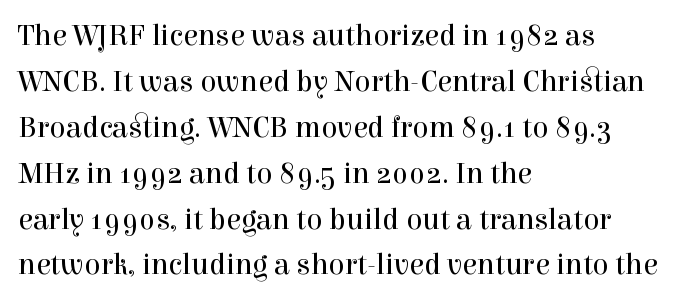
{"serif": "yes", "italic": "no", "bold": "no", "weight": "regular", "width": "normal", "x_height": "medium", "monospaced": "no", "underline": "no", "align": "left", "line_spacing": "normal", "line_spacing_ratio": 1.53, "letter_spacing": "normal", "letter_spacing_em": 0.0, "glyph_px": 30}
